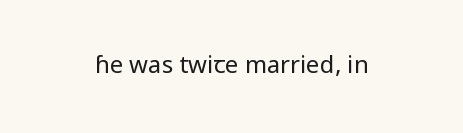
Q: Is the text bold? A: No.
Q: Is the text italic (slanted)? A: No, it is upright.
Q: Is the text underlined? A: No.
Q: Is the spacing between letters normal or unusually wide? A: Normal.
